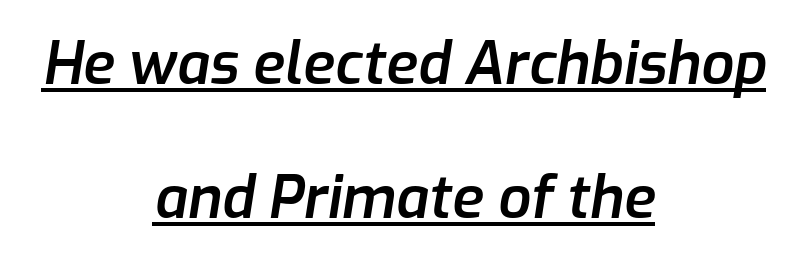
Line starts and ends both wander, symmetrically. Each letter keeps its own natural width here, so spacing adapts to shape. A typesetter would mark this as italic. Is there an underline? Yes — a line sits under the letters. Slightly chunky letters — semibold, I'd say, not full bold. These lines stand farther apart than default settings would place them.
